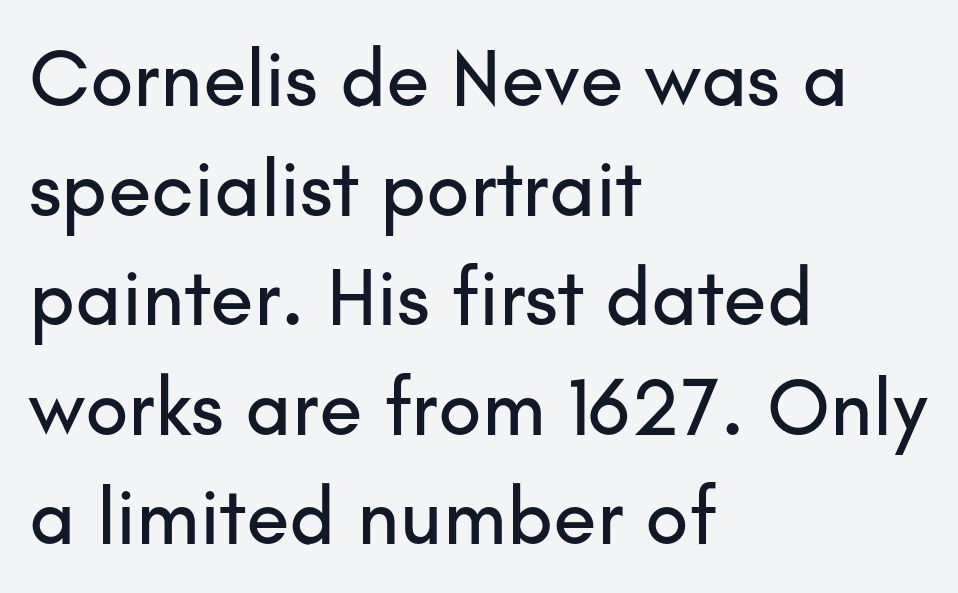
The image shows 80 px sans-serif type, upright; set left-aligned, normal line spacing (1.37x), normal letter spacing, not underlined; low stroke contrast and a small x-height.
